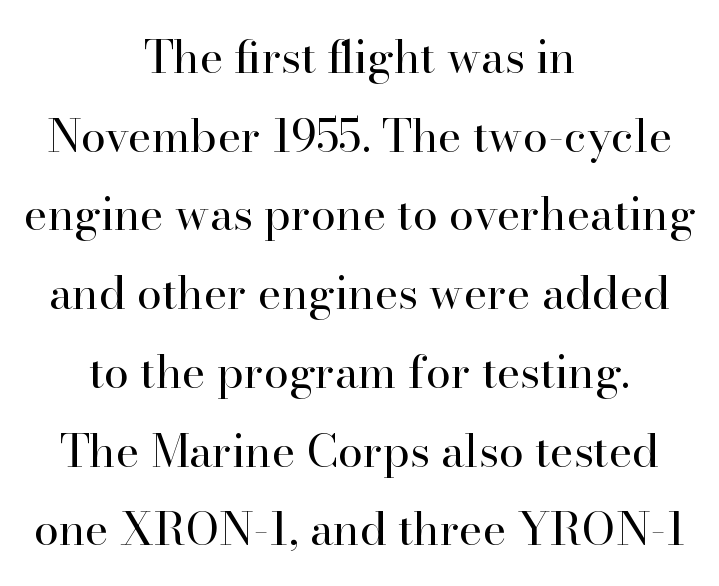
Q: Is the text bold? A: No.
Q: Is the text italic (slanted)? A: No, it is upright.
Q: Is the typeface a serif or a sans-serif typeface? A: Serif.
Q: Is the text underlined? A: No.
Q: How is the paragraph aligned? A: Centered.
Q: Is the spacing between letters normal or unusually wide? A: Normal.
Q: Width (condensed, normal, or wide)? A: Normal.
Q: Stroke contrast? A: High.
Q: x-height? A: Small.
Q: Monospaced? A: No.
